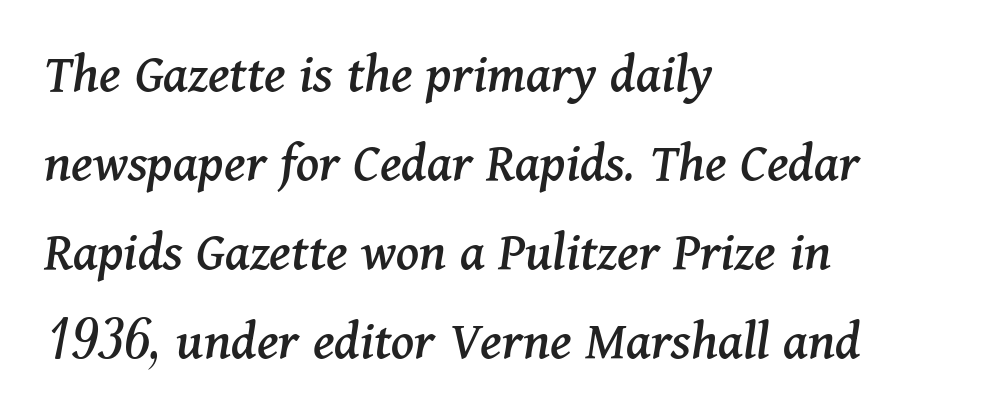
Q: Is the text italic (slanted)? A: Yes, it leans right by about 11 degrees.
Q: Is the typeface a serif or a sans-serif typeface? A: Serif.
Q: Is the text underlined? A: No.
Q: How is the paragraph aligned? A: Left-aligned.
Q: Is the spacing between letters normal or unusually wide? A: Normal.
Q: Is the spacing between lines tight, normal or loose? A: Normal.
Q: Width (condensed, normal, or wide)? A: Normal.
Q: Stroke contrast? A: Medium.
Q: x-height? A: Medium.
Q: Monospaced? A: No.
